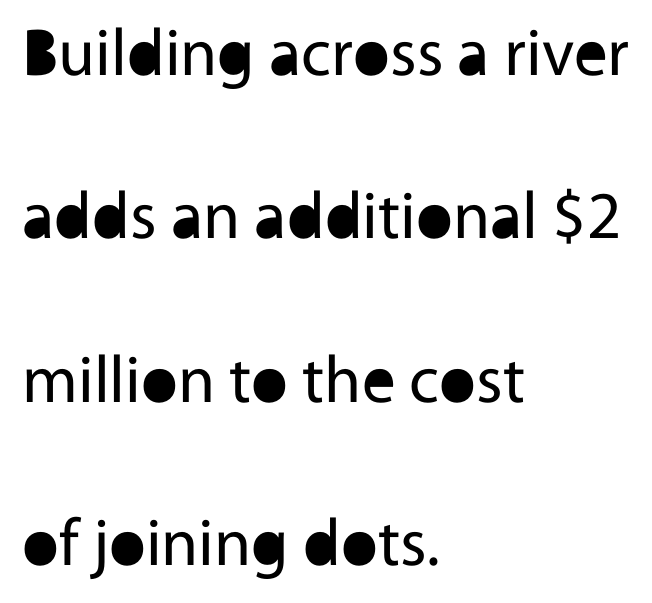
No letter is thick-stroked: the sample isn't bold. There is no visible air inserted between adjacent glyphs. This rendering uses left alignment, leaving the right contour irregular. The specimen omits any rule beneath the text block's lines. Nothing sits at the stroke ends, so this counts as sans-serif.
